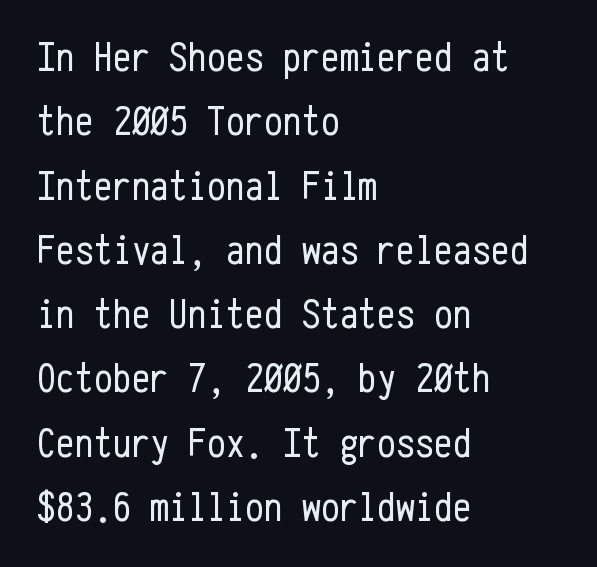
The image shows 42 px regular-weight, condensed sans-serif type, upright, monospaced; set left-aligned, normal line spacing (1.53x), normal letter spacing, not underlined; low stroke contrast and a medium x-height.
